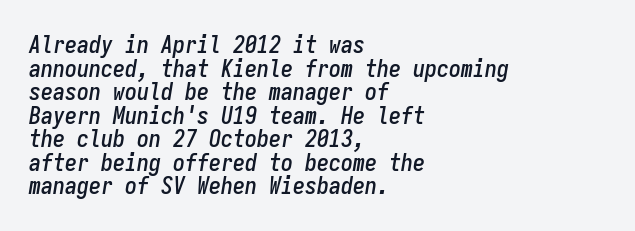
Q: Is the text italic (slanted)? A: Yes, it leans right by about 9 degrees.
Q: Is the text underlined? A: No.
Q: How is the paragraph aligned? A: Left-aligned.
Q: Is the spacing between letters normal or unusually wide? A: Normal.
Q: Is the spacing between lines tight, normal or loose? A: Tight.
